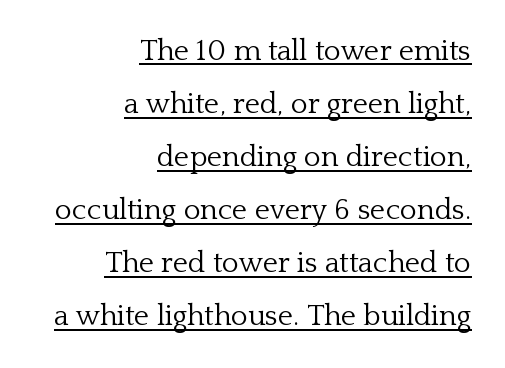
Characters remain perfectly vertical along every line. Is the stroke heavy? The answer is a plain regular-or-lighter. These lines stack with their right ends in a neat column. Spacing verdict: proportional, widths tailored to each character.
